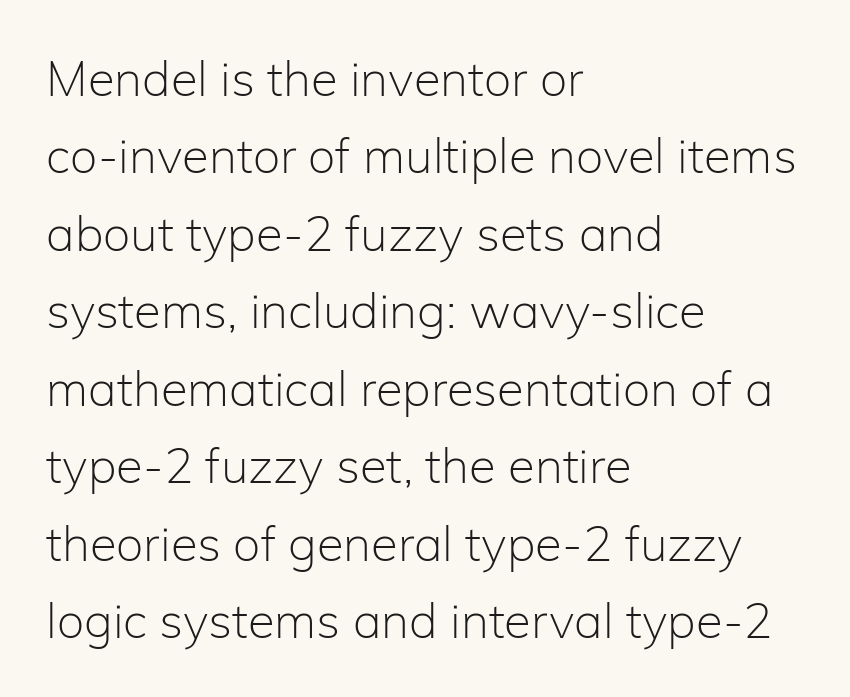
Nothing unusual about the tracking: characters are spaced as the font intends. Posture: straight, roman, zero tilt. Proportional: the letters do not fall into vertical columns. Observe the absence of serifs on each vertical stroke in this sample. The area under the type is left untouched.
